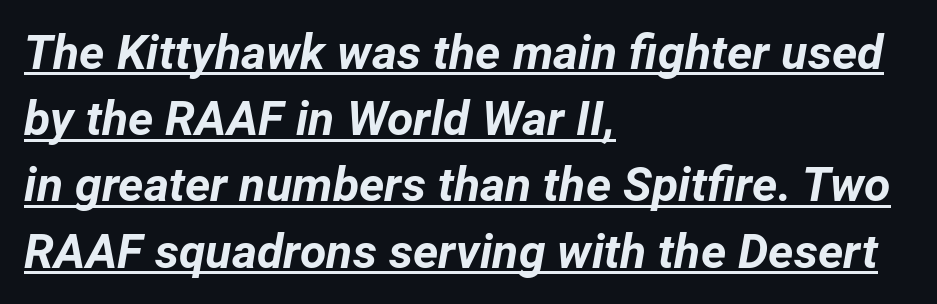
Designer's note — italics engaged. Compared with an ordinary text face, these strokes are far heavier — a full bold. Varying glyph widths throughout — classic text-font behaviour. Line starts are locked; line ends wander. The line texture is even and compact thanks to regular tracking. Regular leading.
